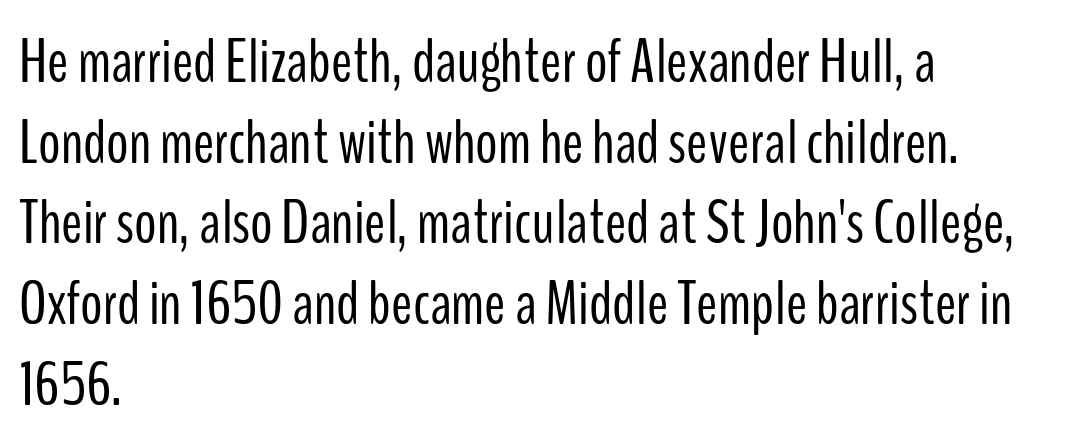
This sample has the flowing, uneven cadence of proportional lettering. Which margin do the lines hug? The left one — the right edge is uneven. Words float on clear page, feet unadorned. The lettering stays uniformly vertical, giving the passage a roman look. Classification — sans serif.
